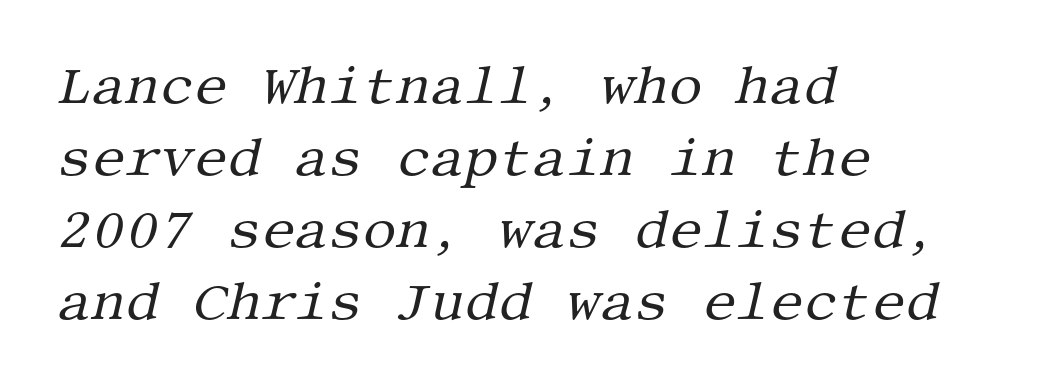
The image shows 53 px regular-weight serif type, italic (leaning right); set left-aligned, normal line spacing (1.36x), normal letter spacing, not underlined; medium stroke contrast and a large x-height.
